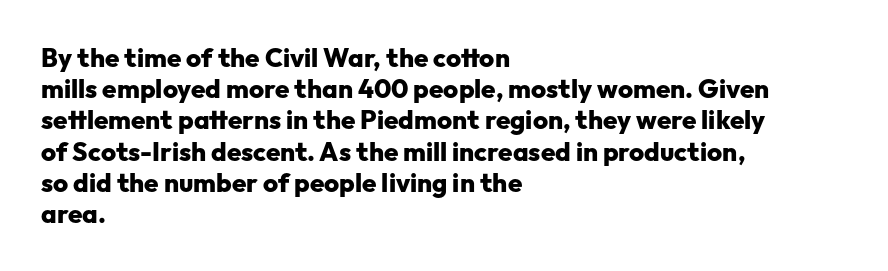
Q: Is the text bold? A: Yes.
Q: Is the text italic (slanted)? A: No, it is upright.
Q: Is the text underlined? A: No.
Q: How is the paragraph aligned? A: Left-aligned.
Q: Is the spacing between letters normal or unusually wide? A: Normal.
